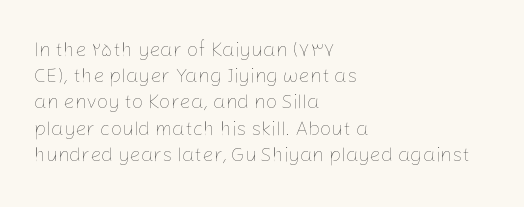
No chunkiness to these letters — they're not bold. Alignment: flush left. Do the letters lean? They stand straight. Horizontal bands of white between lines are of average thickness. Has an underline been added? It has not. Is the letter spacing exaggerated? No — it looks like the ordinary default.
